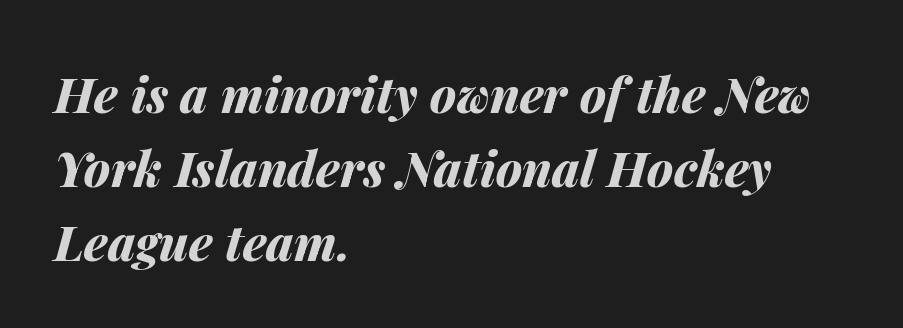
Q: Is the text bold? A: Yes.
Q: Is the text italic (slanted)? A: Yes, it leans right by about 14 degrees.
Q: Is the text underlined? A: No.
Q: How is the paragraph aligned? A: Left-aligned.
Q: Is the spacing between letters normal or unusually wide? A: Normal.
Q: Is the spacing between lines tight, normal or loose? A: Normal.
Q: Width (condensed, normal, or wide)? A: Normal.
Q: Stroke contrast? A: Medium.
Q: x-height? A: Medium.
Q: Monospaced? A: No.
